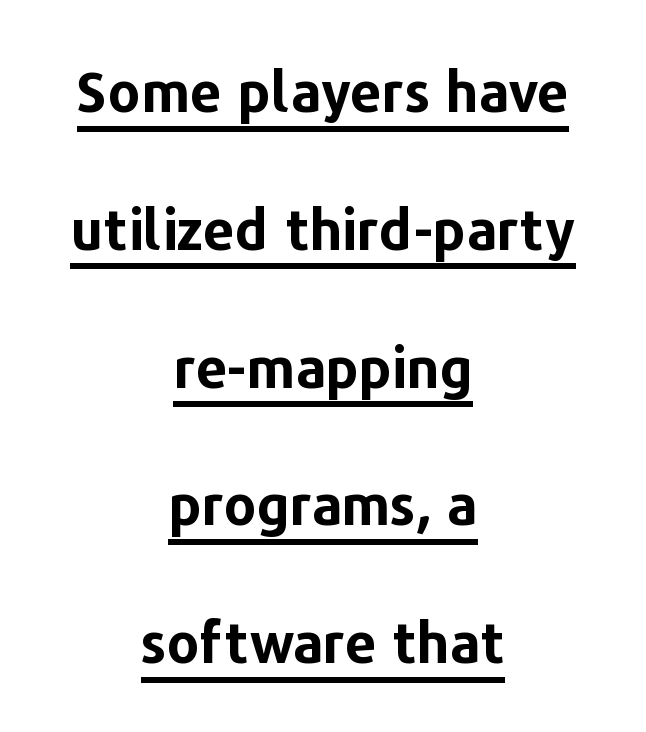
{"serif": "no", "italic": "no", "bold": "yes", "weight": "bold", "width": "normal", "stroke_contrast": "low", "x_height": "medium", "monospaced": "no", "underline": "yes", "align": "center", "line_spacing": "loose", "line_spacing_ratio": 2.46, "letter_spacing": "normal", "letter_spacing_em": 0.0, "glyph_px": 56}
